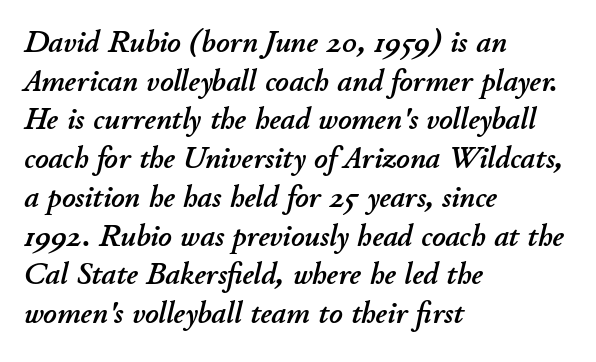
The image shows 32 px text type, italic (leaning right); set left-aligned, line spacing 1.21x, normal letter spacing, not underlined; low stroke contrast and a small x-height.
